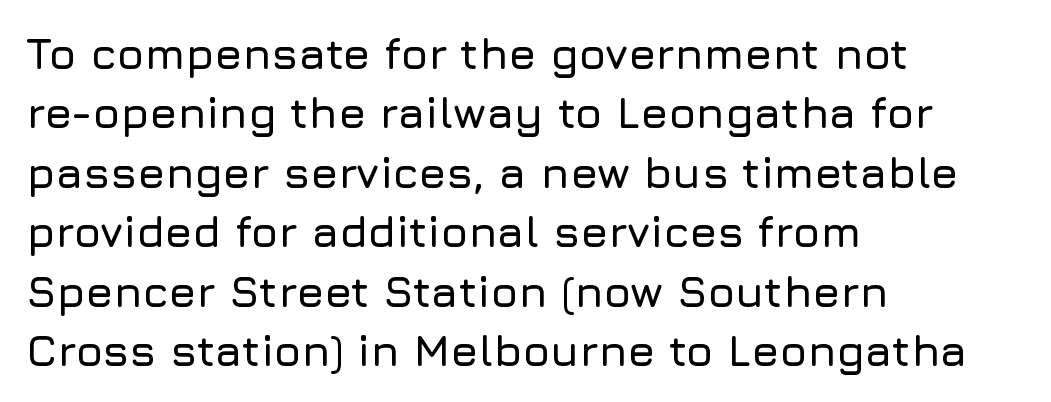
The image shows 44 px sans-serif type, upright; set left-aligned, normal line spacing (1.35x), normal letter spacing, not underlined; low stroke contrast and a medium x-height.
